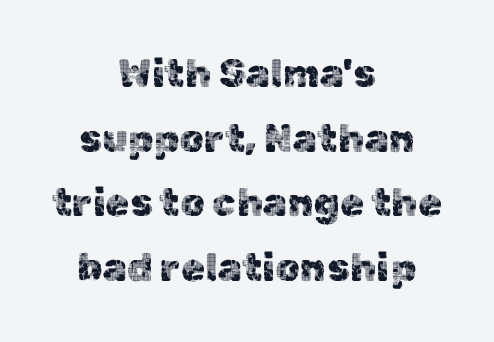
The lettering stays uniformly vertical, giving the passage a roman look. Is there much room between lines? A standard amount, neither cramped nor airy. Short and long lines alike share a common midpoint. The space directly below the letters is spotless.
